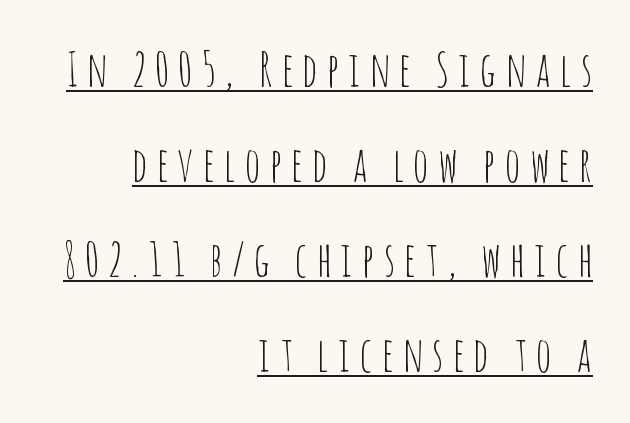
The image shows 48 px thin, condensed sans-serif type, upright; set right-aligned, loose line spacing (1.98x), underlined; low stroke contrast and a large x-height.
